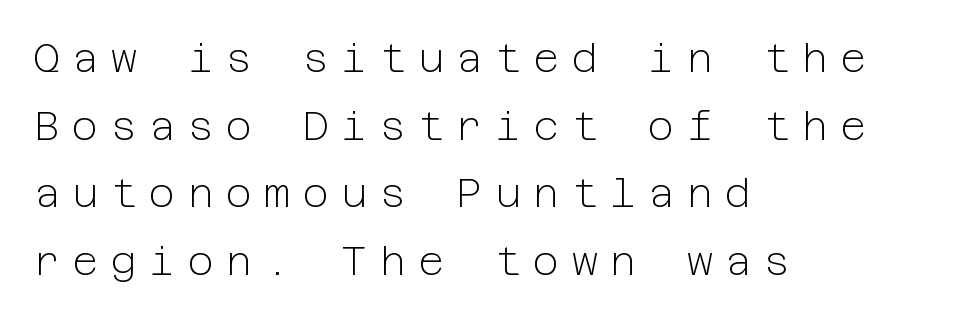
The text block is weighted toward the left margin, trailing off unevenly rightward. The rendering uses a moderate line-height, typical for paragraphs. Stems here are at most as thick as an everyday book face. Glance below the letters and you will spot only blank space. This sample uses expanded letter spacing, leaving extra air between glyphs. You can tell from the bare stems that sans-serif type was used.
